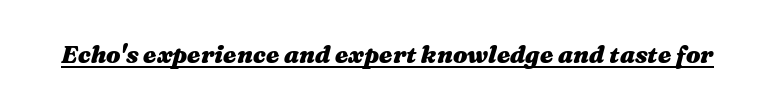
Heavy-handed strokes throughout: this text is bold. The type is set solid horizontally, with unmodified tracking. A baseline rule has been typeset under these characters. This is oblique type, the kind used for emphasis or titles.
